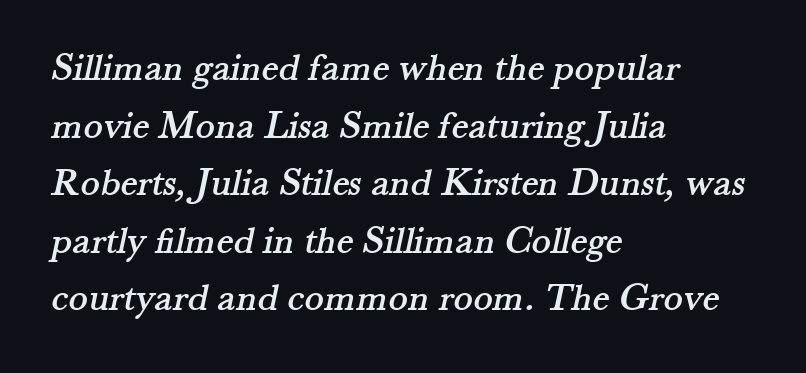
Q: Is the typeface a serif or a sans-serif typeface? A: Serif.
Q: Is the text underlined? A: No.
Q: How is the paragraph aligned? A: Left-aligned.
Q: Is the spacing between letters normal or unusually wide? A: Normal.
Q: Is the spacing between lines tight, normal or loose? A: Normal.
Q: Width (condensed, normal, or wide)? A: Normal.
Q: Stroke contrast? A: Medium.
Q: x-height? A: Small.
Q: Monospaced? A: No.
